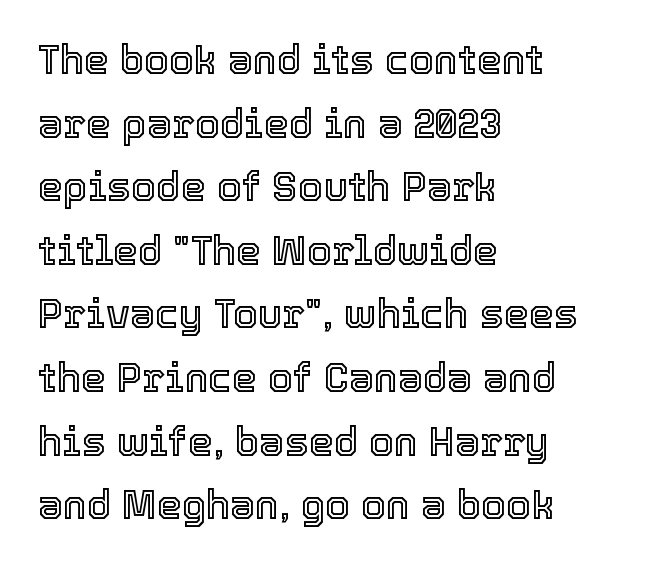
The image shows 40 px text type, upright; set left-aligned, normal line spacing (1.59x), normal letter spacing, not underlined; a medium x-height.
